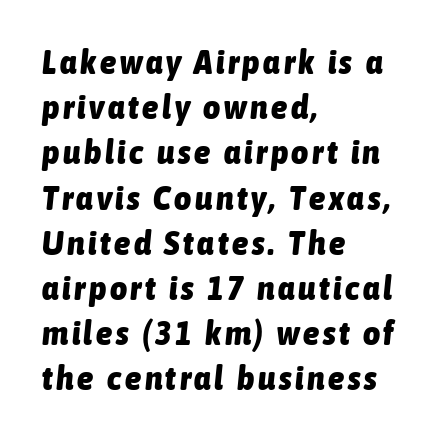
Q: Is the text bold? A: Yes.
Q: Is the text italic (slanted)? A: Yes, it leans right by about 6 degrees.
Q: Is the text underlined? A: No.
Q: How is the paragraph aligned? A: Left-aligned.
Q: Is the spacing between lines tight, normal or loose? A: Normal.
Q: Width (condensed, normal, or wide)? A: Condensed.
Q: Stroke contrast? A: Low.
Q: x-height? A: Medium.
Q: Monospaced? A: No.
